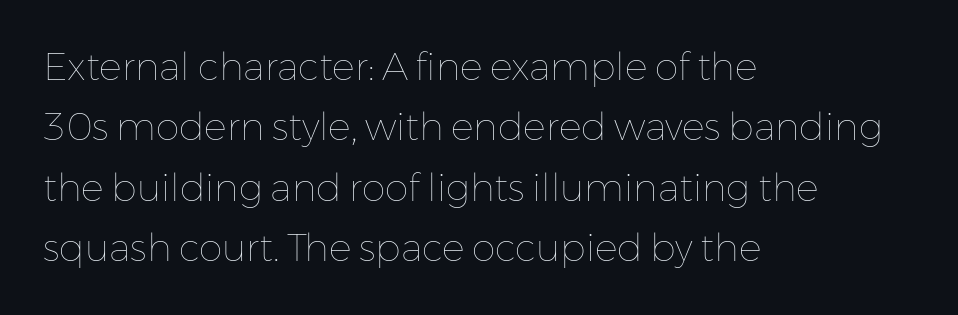
{"italic": "no", "bold": "no", "weight": "thin", "width": "normal", "stroke_contrast": "low", "x_height": "medium", "monospaced": "no", "underline": "no", "align": "left", "line_spacing": "normal", "line_spacing_ratio": 1.59, "letter_spacing": "normal", "letter_spacing_em": 0.0, "glyph_px": 38}
